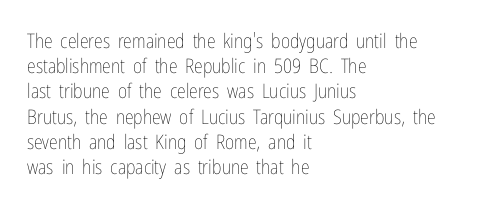
{"italic": "no", "bold": "no", "underline": "no", "align": "left", "line_spacing": "normal", "line_spacing_ratio": 1.26, "letter_spacing": "normal", "letter_spacing_em": 0.0, "glyph_px": 20}
